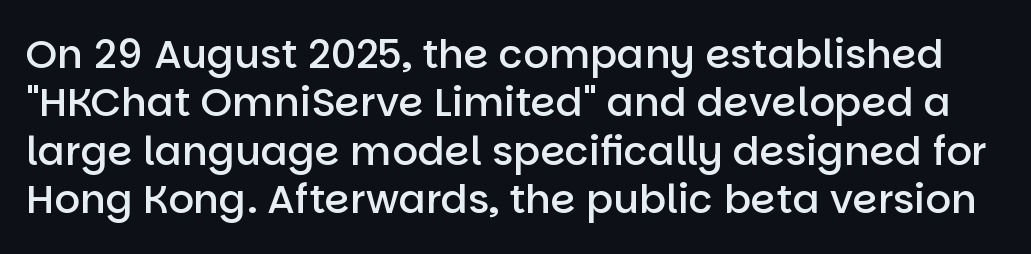
{"serif": "no", "italic": "no", "bold": "semi", "weight": "semibold", "width": "normal", "stroke_contrast": "low", "x_height": "large", "monospaced": "no", "underline": "no", "line_spacing_ratio": 1.21, "letter_spacing": "normal", "letter_spacing_em": 0.0, "glyph_px": 40}
